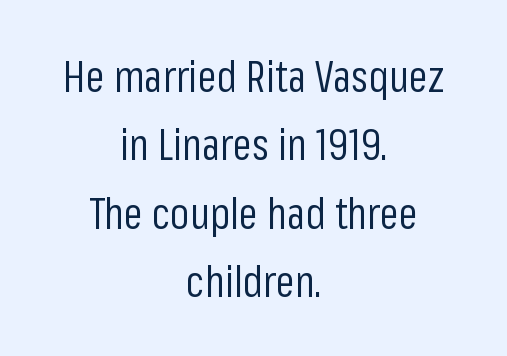
The image shows 43 px regular-weight, condensed sans-serif type, upright; set centered, normal line spacing (1.59x), normal letter spacing, not underlined; low stroke contrast and a medium x-height.
